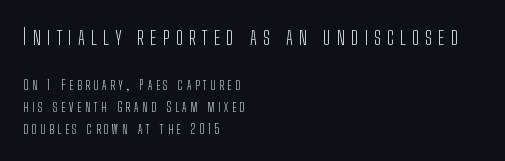
{"italic": "no", "bold": "no", "underline": "no", "align": "left", "line_spacing": "normal", "line_spacing_ratio": 1.59, "letter_spacing": "wide", "letter_spacing_em": 0.27, "larger_block": "first", "size_ratio": 1.57, "glyph_px": 22}
